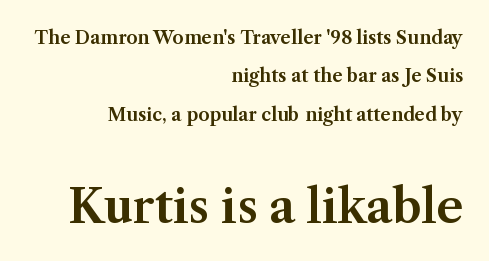
{"serif": "yes", "italic": "no", "width": "normal", "stroke_contrast": "medium", "x_height": "medium", "monospaced": "no", "underline": "no", "align": "right", "line_spacing": "loose", "line_spacing_ratio": 2.13, "letter_spacing": "normal", "letter_spacing_em": 0.0, "larger_block": "second", "size_ratio": 2.56, "glyph_px": 46}
